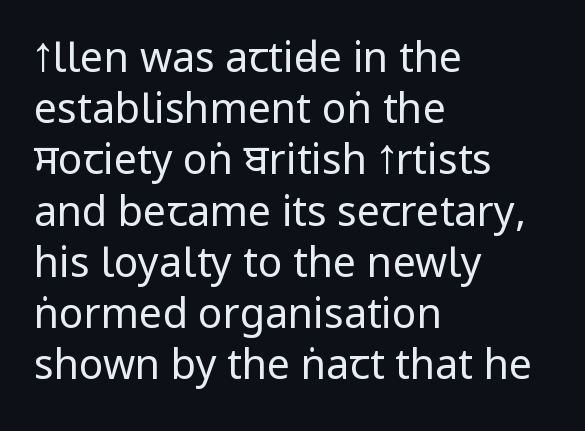
{"serif": "no", "italic": "no", "bold": "no", "weight": "regular", "width": "condensed", "stroke_contrast": "low", "underline": "no", "align": "left", "line_spacing": "normal", "line_spacing_ratio": 1.25, "letter_spacing": "normal", "letter_spacing_em": 0.0, "glyph_px": 41}
